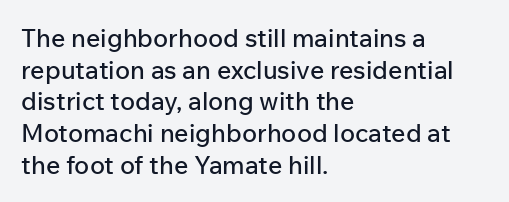
{"italic": "no", "underline": "no", "align": "left", "line_spacing": "normal", "line_spacing_ratio": 1.27, "letter_spacing": "normal", "letter_spacing_em": 0.0, "glyph_px": 25}
